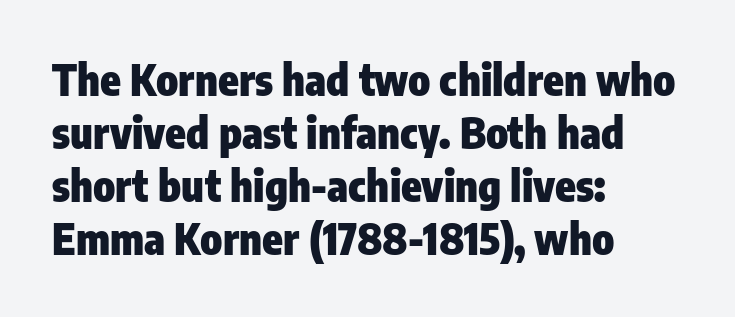
Q: Is the text bold? A: Yes.
Q: Is the text italic (slanted)? A: No, it is upright.
Q: Is the typeface a serif or a sans-serif typeface? A: Sans-serif.
Q: Is the text underlined? A: No.
Q: How is the paragraph aligned? A: Left-aligned.
Q: Is the spacing between letters normal or unusually wide? A: Normal.
Q: Is the spacing between lines tight, normal or loose? A: Normal.
Q: Width (condensed, normal, or wide)? A: Condensed.
Q: Stroke contrast? A: Low.
Q: x-height? A: Medium.
Q: Monospaced? A: No.
